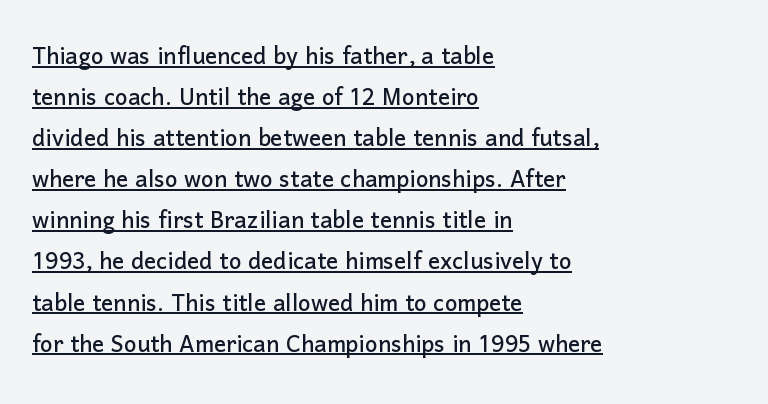
Q: Is the text italic (slanted)? A: No, it is upright.
Q: Is the typeface a serif or a sans-serif typeface? A: Sans-serif.
Q: Is the text underlined? A: Yes.
Q: How is the paragraph aligned? A: Left-aligned.
Q: Is the spacing between letters normal or unusually wide? A: Normal.
Q: Is the spacing between lines tight, normal or loose? A: Normal.
Q: Width (condensed, normal, or wide)? A: Normal.
Q: Stroke contrast? A: Low.
Q: x-height? A: Medium.
Q: Monospaced? A: No.
